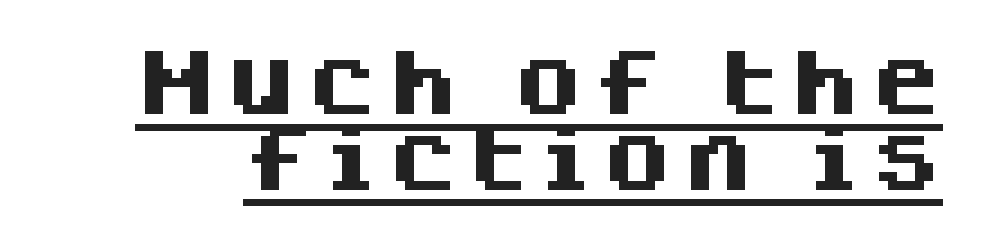
Emphasis is given by a line drawn under the lettering. Reading down the column, the eye jumps only a short way to each next line. Note: no serifs on the glyphs. The font is running at its bold setting. A roman cut, with each character standing at attention. Each letter keeps its own natural width here, so spacing adapts to shape.
